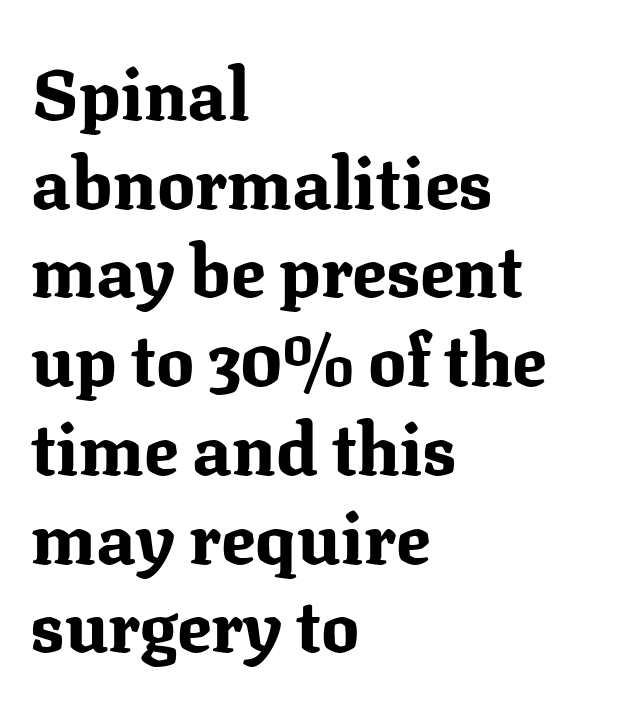
Unlike a clean sans, this face finishes its strokes with serifs. Where is the straight margin? On the left. Is the letter spacing exaggerated? No — it looks like the ordinary default. The strip under each line holds only bare page.
